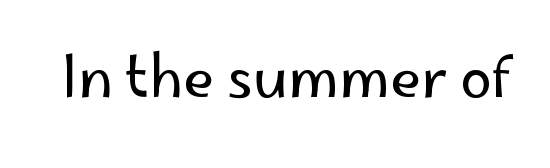
The image shows 57 px regular-weight sans-serif type, upright; set normal letter spacing, not underlined; low stroke contrast and a small x-height.
